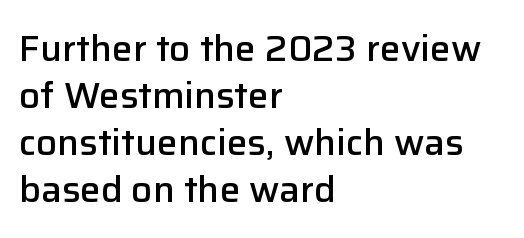
The image shows 37 px semibold sans-serif type, upright; set left-aligned, normal line spacing (1.27x), normal letter spacing, not underlined; low stroke contrast and a medium x-height.
